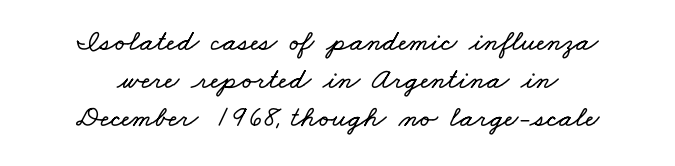
{"width": "wide", "stroke_contrast": "low", "x_height": "small", "monospaced": "no", "underline": "no", "align": "center", "line_spacing": "normal", "line_spacing_ratio": 1.27, "letter_spacing": "normal", "letter_spacing_em": 0.0, "glyph_px": 30}
